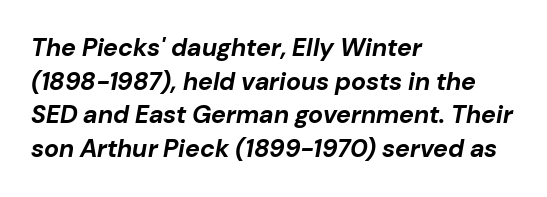
Caption: multi-line text, flush left, ragged right. Between one letter and the next there's only the usual sliver of space. A typesetter would call this leading conventional body-copy spacing. The strokes are fattened all the way to bold.
